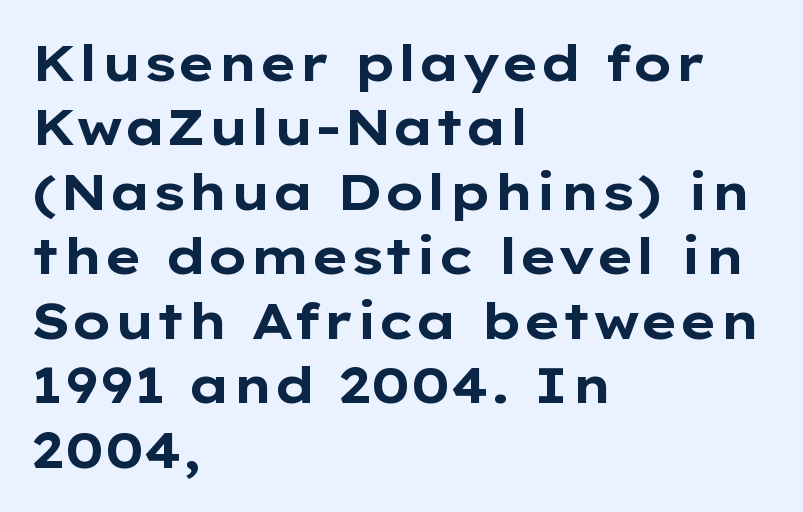
{"serif": "no", "italic": "no", "bold": "yes", "weight": "bold", "width": "wide", "stroke_contrast": "low", "x_height": "medium", "monospaced": "no", "underline": "no", "align": "left", "line_spacing": "normal", "line_spacing_ratio": 1.29, "letter_spacing": "normal", "letter_spacing_em": 0.0, "glyph_px": 50}
